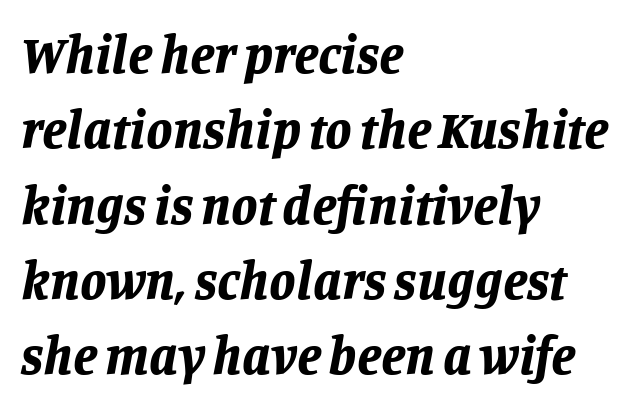
The image shows 53 px bold type, italic (leaning right); set left-aligned, normal line spacing (1.42x), normal letter spacing, not underlined; low stroke contrast and a large x-height.
